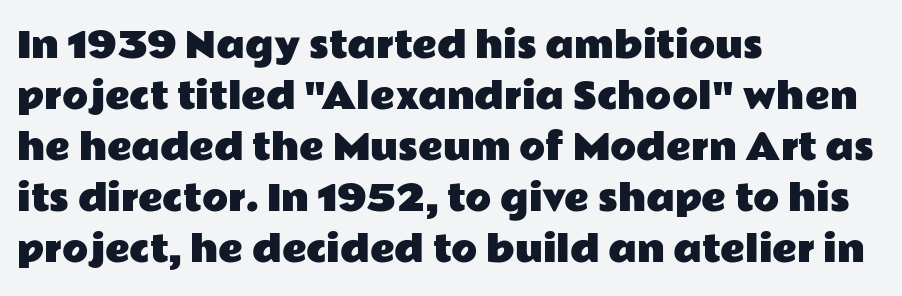
Q: Is the text italic (slanted)? A: No, it is upright.
Q: Is the typeface a serif or a sans-serif typeface? A: Sans-serif.
Q: Is the text underlined? A: No.
Q: How is the paragraph aligned? A: Left-aligned.
Q: Is the spacing between letters normal or unusually wide? A: Normal.
Q: Is the spacing between lines tight, normal or loose? A: Normal.
Q: Width (condensed, normal, or wide)? A: Wide.
Q: Stroke contrast? A: Low.
Q: x-height? A: Medium.
Q: Monospaced? A: No.
